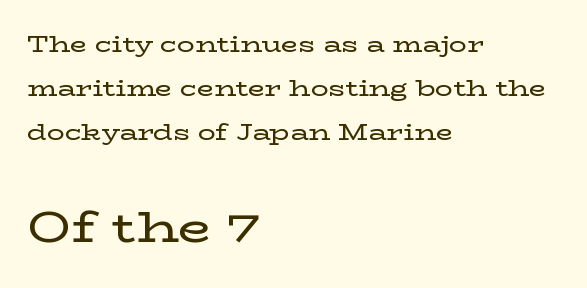
Every row of glyphs begins at an identical x-position on the left. Descenders are the only things crossing below the line. The second block has been scaled up relative to the first. The lettering stays uniformly vertical, giving the passage a roman look. The passage shown is typeset with a serif family. Successive baselines arrive slowly, with a big drop between each.
